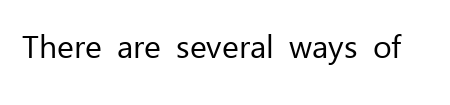
The image shows 32 px regular-weight sans-serif type, upright; set normal letter spacing, not underlined; low stroke contrast and a medium x-height.
